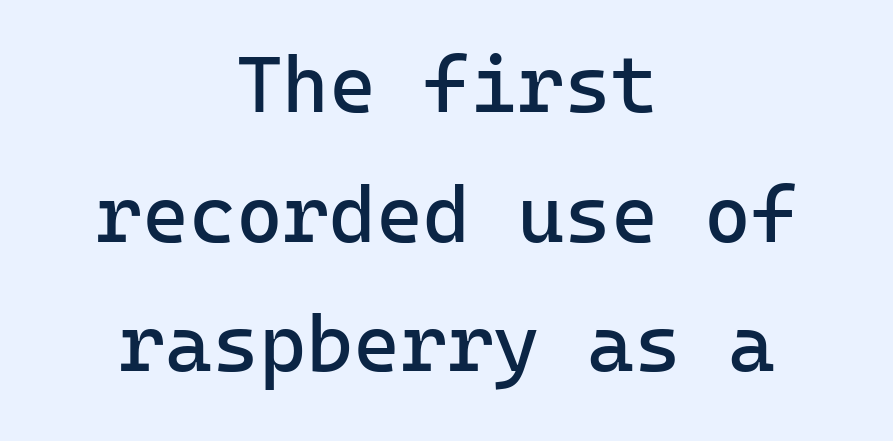
Q: Is the text bold? A: No.
Q: Is the text italic (slanted)? A: No, it is upright.
Q: Is the typeface a serif or a sans-serif typeface? A: Sans-serif.
Q: Is the text underlined? A: No.
Q: How is the paragraph aligned? A: Centered.
Q: Is the spacing between letters normal or unusually wide? A: Normal.
Q: Is the spacing between lines tight, normal or loose? A: Normal.
Q: Width (condensed, normal, or wide)? A: Normal.
Q: Stroke contrast? A: Low.
Q: x-height? A: Medium.
Q: Monospaced? A: Yes.
